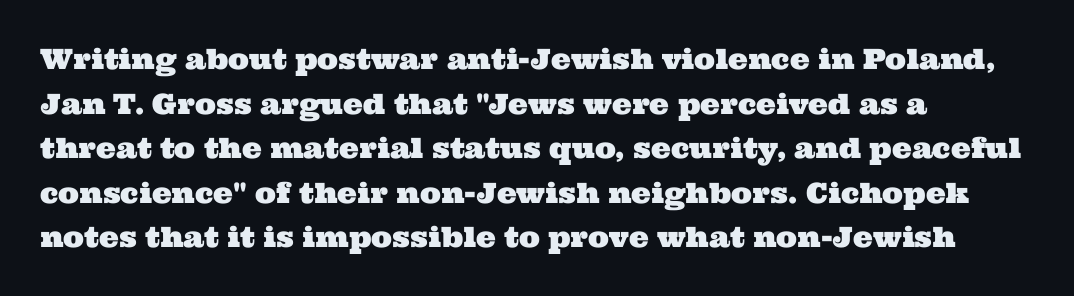
Words appear dense and cohesive because spacing is normal. Note the varied advance widths — an 'i' is clearly narrower than an 'm'. Quick note: interline space is typical. The string is rendered with underlining switched off. Caption: multi-line text, flush left, ragged right. Classification — serif.
